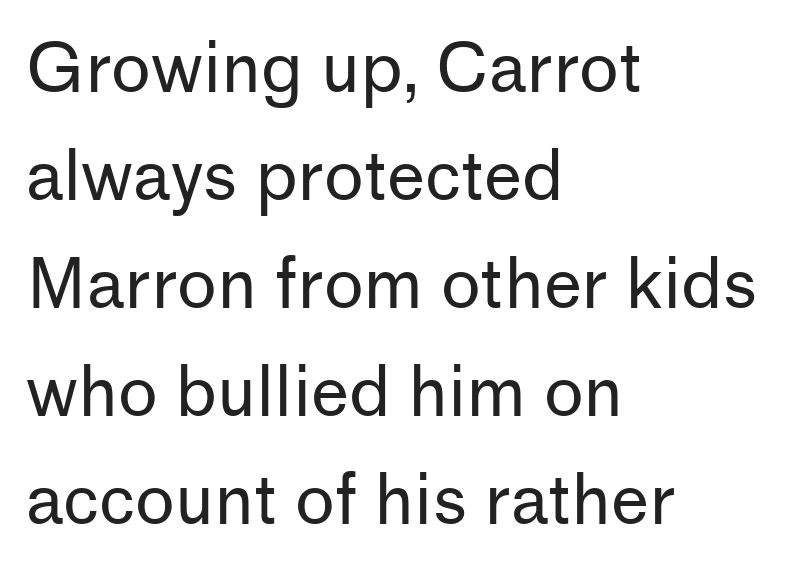
Q: Is the text bold? A: No.
Q: Is the text italic (slanted)? A: No, it is upright.
Q: Is the typeface a serif or a sans-serif typeface? A: Sans-serif.
Q: Is the text underlined? A: No.
Q: How is the paragraph aligned? A: Left-aligned.
Q: Is the spacing between letters normal or unusually wide? A: Normal.
Q: Is the spacing between lines tight, normal or loose? A: Normal.
Q: Width (condensed, normal, or wide)? A: Normal.
Q: Stroke contrast? A: Low.
Q: x-height? A: Medium.
Q: Monospaced? A: No.
